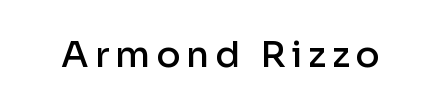
Q: Is the text bold? A: Semi-bold.
Q: Is the text italic (slanted)? A: No, it is upright.
Q: Is the typeface a serif or a sans-serif typeface? A: Sans-serif.
Q: Is the text underlined? A: No.
Q: Width (condensed, normal, or wide)? A: Normal.
Q: Stroke contrast? A: Low.
Q: x-height? A: Medium.
Q: Monospaced? A: No.
